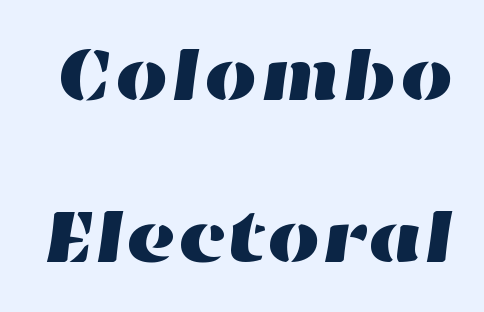
{"width": "wide", "stroke_contrast": "high", "x_height": "medium", "monospaced": "no", "underline": "no", "line_spacing": "loose", "line_spacing_ratio": 2.13, "letter_spacing": "normal", "letter_spacing_em": 0.0, "glyph_px": 76}
